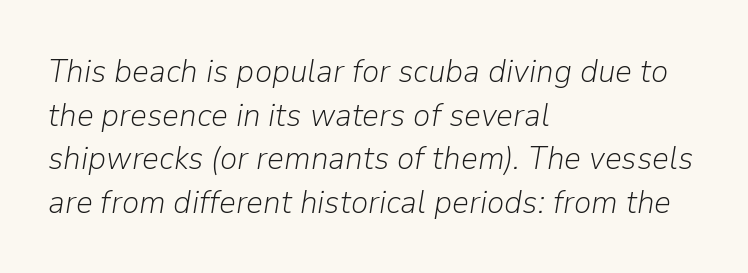
Summary of vertical rhythm: regular, with standard interline spacing. Do the characters align in a grid? No, the font is proportional. Each line starts at the same left margin while the right side varies. Observe the ordinary spacing: letters are neighbours, not strangers. Every character sits at an angle, as italics do. Beneath every word, the page is bare.
